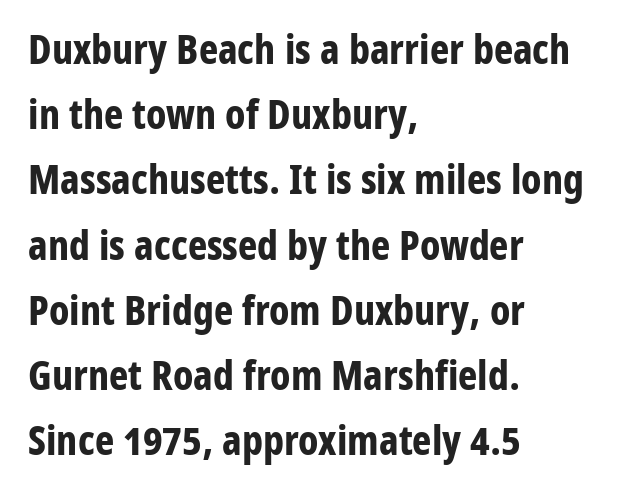
{"serif": "no", "italic": "no", "bold": "yes", "weight": "bold", "width": "condensed", "stroke_contrast": "low", "x_height": "medium", "monospaced": "no", "underline": "no", "align": "left", "line_spacing": "normal", "line_spacing_ratio": 1.59, "letter_spacing": "normal", "letter_spacing_em": 0.0, "glyph_px": 41}
